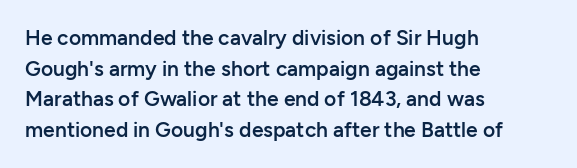
Q: Is the text bold? A: Semi-bold.
Q: Is the text italic (slanted)? A: No, it is upright.
Q: Is the text underlined? A: No.
Q: How is the paragraph aligned? A: Left-aligned.
Q: Is the spacing between letters normal or unusually wide? A: Normal.
Q: Is the spacing between lines tight, normal or loose? A: Normal.
